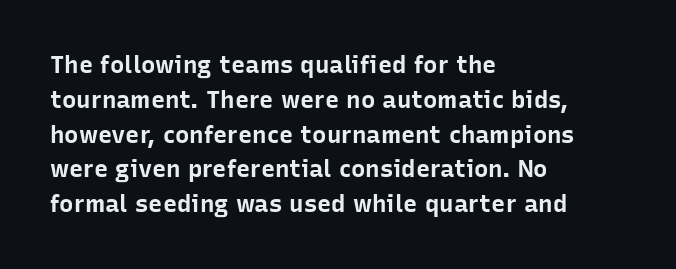
{"italic": "no", "bold": "yes", "underline": "no", "align": "left", "line_spacing": "normal", "line_spacing_ratio": 1.45, "letter_spacing": "normal", "letter_spacing_em": 0.0, "glyph_px": 24}
